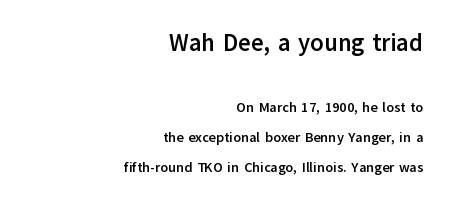
{"italic": "no", "bold": "yes", "underline": "no", "align": "right", "line_spacing": "loose", "line_spacing_ratio": 2.15, "letter_spacing": "normal", "letter_spacing_em": 0.0, "larger_block": "first", "size_ratio": 1.71, "glyph_px": 24}
